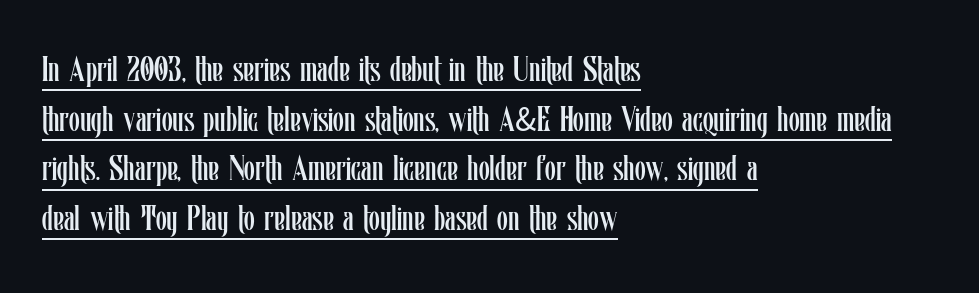
The image shows 35 px regular-weight, condensed type, upright; set left-aligned, normal line spacing (1.42x), normal letter spacing, underlined; low stroke contrast and a medium x-height.
